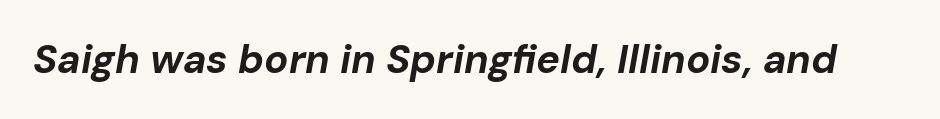
Q: Is the text bold? A: Yes.
Q: Is the text italic (slanted)? A: Yes, it leans right by about 10 degrees.
Q: Is the text underlined? A: No.
Q: Is the spacing between letters normal or unusually wide? A: Normal.
Q: Width (condensed, normal, or wide)? A: Normal.
Q: Stroke contrast? A: Low.
Q: x-height? A: Medium.
Q: Monospaced? A: No.
